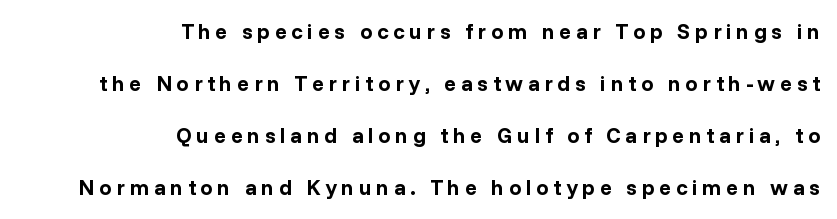
{"italic": "no", "bold": "yes", "underline": "no", "align": "right", "line_spacing": "loose", "line_spacing_ratio": 2.37, "letter_spacing": "wide", "letter_spacing_em": 0.21, "glyph_px": 22}
